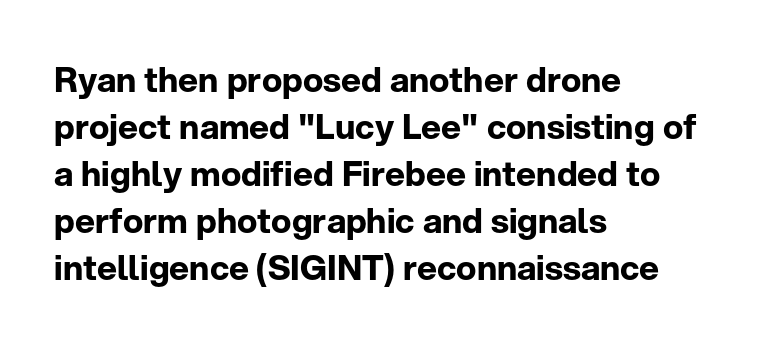
Q: Is the text bold? A: Yes.
Q: Is the text italic (slanted)? A: No, it is upright.
Q: Is the typeface a serif or a sans-serif typeface? A: Sans-serif.
Q: Is the text underlined? A: No.
Q: How is the paragraph aligned? A: Left-aligned.
Q: Is the spacing between letters normal or unusually wide? A: Normal.
Q: Is the spacing between lines tight, normal or loose? A: Normal.
Q: Width (condensed, normal, or wide)? A: Normal.
Q: Stroke contrast? A: Low.
Q: x-height? A: Medium.
Q: Monospaced? A: No.
